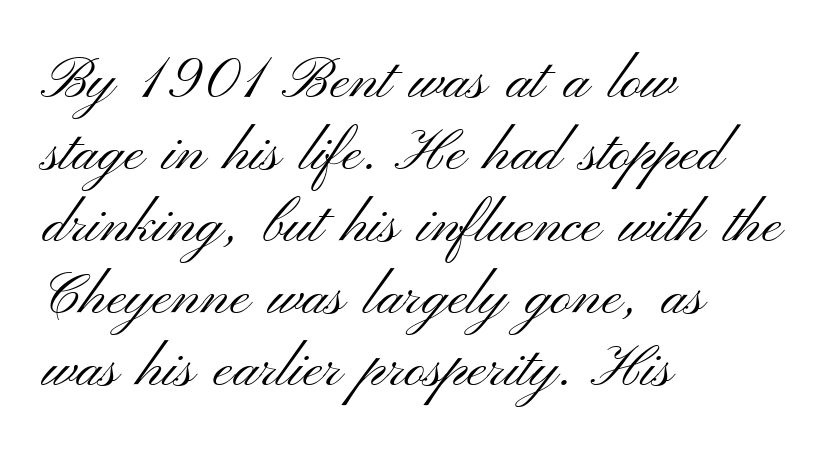
The image shows 58 px light, wide sans-serif type; set left-aligned, line spacing 1.24x, normal letter spacing, not underlined; medium stroke contrast and a small x-height.
